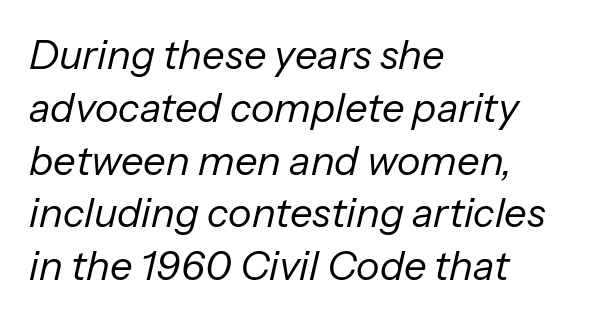
Q: Is the text bold? A: No.
Q: Is the text italic (slanted)? A: Yes, it leans right by about 13 degrees.
Q: Is the text underlined? A: No.
Q: How is the paragraph aligned? A: Left-aligned.
Q: Is the spacing between letters normal or unusually wide? A: Normal.
Q: Is the spacing between lines tight, normal or loose? A: Normal.
Q: Width (condensed, normal, or wide)? A: Normal.
Q: Stroke contrast? A: Low.
Q: x-height? A: Medium.
Q: Monospaced? A: No.
